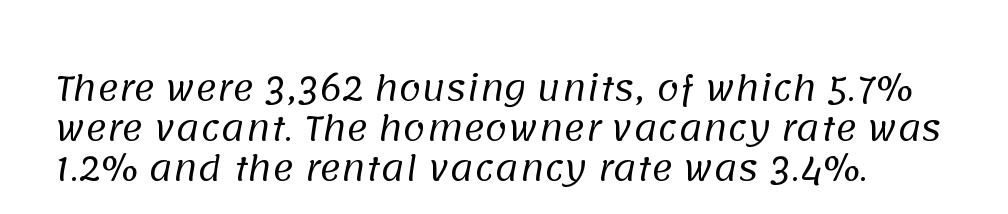
{"serif": "no", "bold": "no", "weight": "regular", "width": "normal", "stroke_contrast": "low", "x_height": "large", "monospaced": "no", "underline": "no", "line_spacing_ratio": 1.21, "letter_spacing": "normal", "letter_spacing_em": 0.0, "glyph_px": 33}
